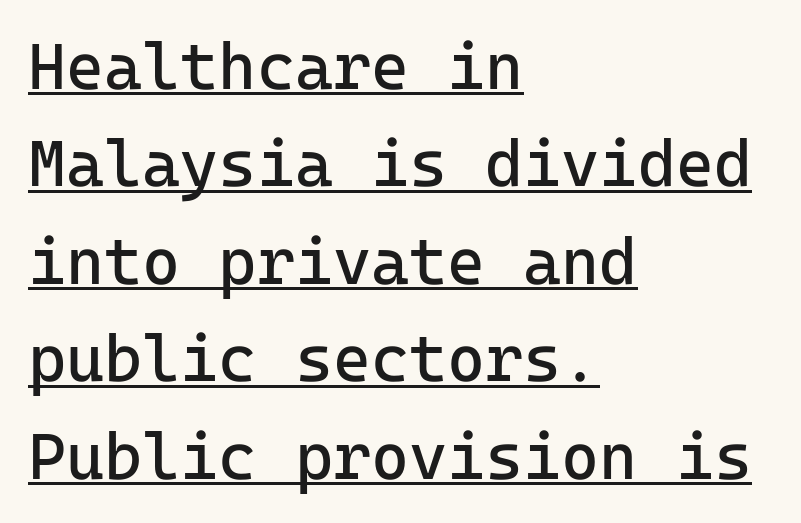
Q: Is the text bold? A: No.
Q: Is the text italic (slanted)? A: No, it is upright.
Q: Is the typeface a serif or a sans-serif typeface? A: Sans-serif.
Q: Is the text underlined? A: Yes.
Q: How is the paragraph aligned? A: Left-aligned.
Q: Is the spacing between letters normal or unusually wide? A: Normal.
Q: Is the spacing between lines tight, normal or loose? A: Normal.
Q: Width (condensed, normal, or wide)? A: Normal.
Q: Stroke contrast? A: Low.
Q: x-height? A: Medium.
